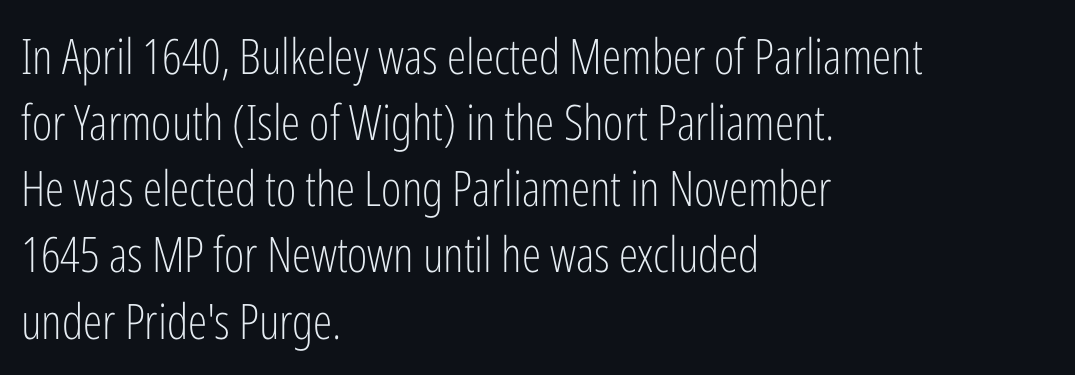
The image shows 49 px light, condensed sans-serif type, upright; set left-aligned, normal line spacing (1.35x), normal letter spacing, not underlined; low stroke contrast and a medium x-height.
